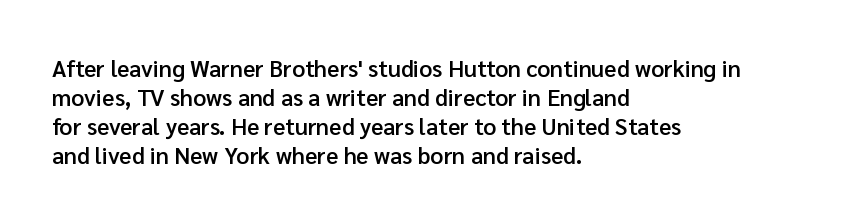
{"italic": "no", "bold": "semi", "underline": "no", "align": "left", "line_spacing": "normal", "line_spacing_ratio": 1.26, "letter_spacing": "normal", "letter_spacing_em": 0.0, "glyph_px": 23}
